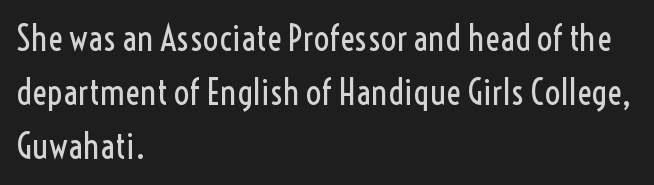
The lines are quadded left. Nothing unusual about the tracking: characters are spaced as the font intends. Ink coverage per letter is moderate at most. Regular leading. Looks like regular typesetting: each glyph gets only the width it needs.
